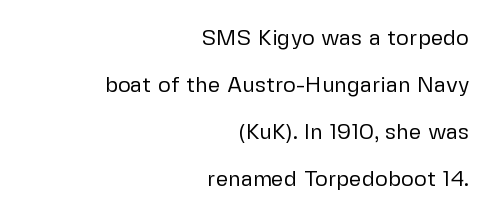
Q: Is the text bold? A: No.
Q: Is the text italic (slanted)? A: No, it is upright.
Q: Is the text underlined? A: No.
Q: How is the paragraph aligned? A: Right-aligned.
Q: Is the spacing between letters normal or unusually wide? A: Normal.
Q: Is the spacing between lines tight, normal or loose? A: Loose.
